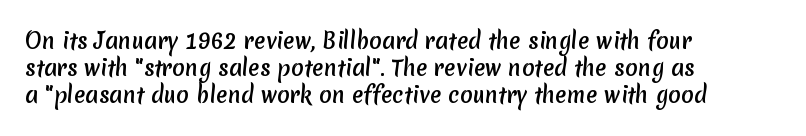
Q: Is the text underlined? A: No.
Q: How is the paragraph aligned? A: Left-aligned.
Q: Is the spacing between letters normal or unusually wide? A: Normal.
Q: Is the spacing between lines tight, normal or loose? A: Normal.
